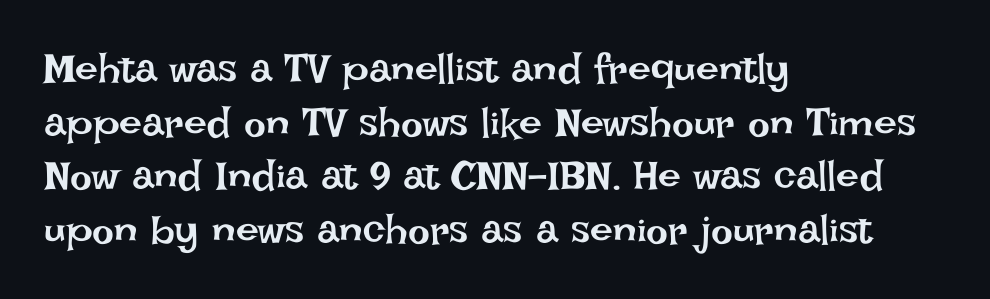
Proportional: the letters do not fall into vertical columns. Words float on clear page, feet unadorned. Whoever set this chose a conventional vertical rhythm. Which margin do the lines hug? The left one — the right edge is uneven. The axis of the letterforms is exactly vertical.
